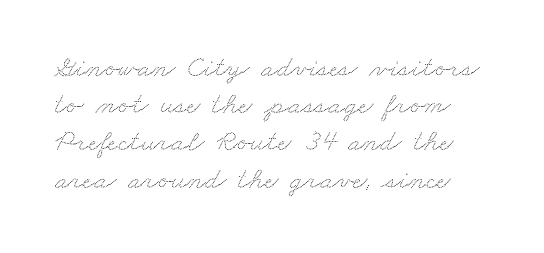
{"width": "wide", "stroke_contrast": "low", "x_height": "small", "monospaced": "no", "underline": "no", "line_spacing_ratio": 1.24, "letter_spacing": "normal", "letter_spacing_em": 0.0, "glyph_px": 30}
